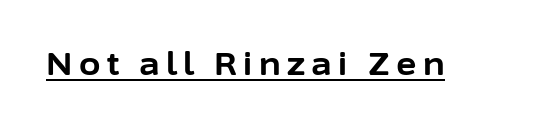
The image shows 31 px bold sans-serif type, upright; set unusually wide letter spacing (+0.21 em), underlined; low stroke contrast and a medium x-height.
